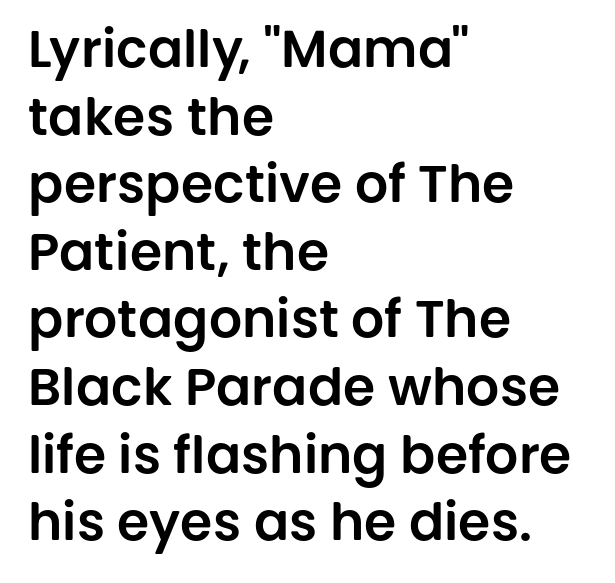
Q: Is the text italic (slanted)? A: No, it is upright.
Q: Is the typeface a serif or a sans-serif typeface? A: Sans-serif.
Q: Is the text underlined? A: No.
Q: How is the paragraph aligned? A: Left-aligned.
Q: Is the spacing between letters normal or unusually wide? A: Normal.
Q: Is the spacing between lines tight, normal or loose? A: Normal.
Q: Width (condensed, normal, or wide)? A: Normal.
Q: Stroke contrast? A: Low.
Q: x-height? A: Large.
Q: Monospaced? A: No.
